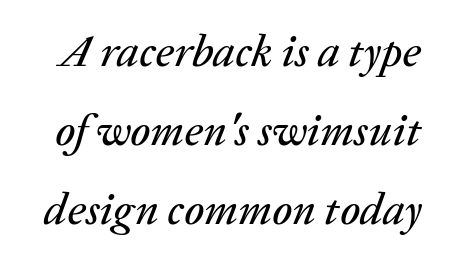
The image shows 45 px text type, italic (leaning right); set line spacing 1.76x, normal letter spacing, not underlined; low stroke contrast and a medium x-height.
